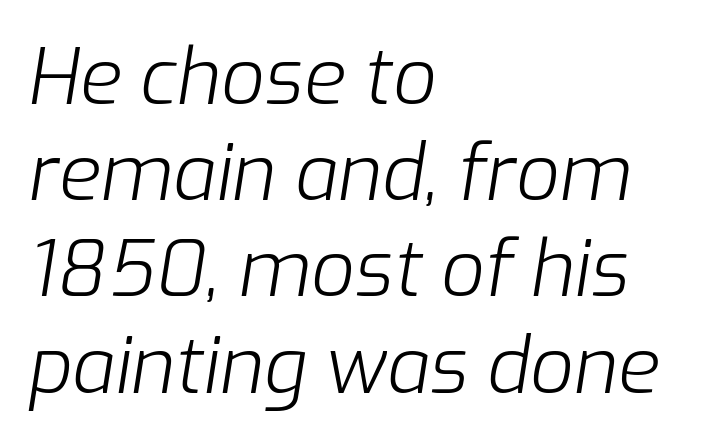
{"italic": "yes", "lean": "right", "slant_degrees": 9, "bold": "no", "weight": "light", "width": "normal", "stroke_contrast": "low", "x_height": "medium", "monospaced": "no", "underline": "no", "align": "left", "line_spacing": "normal", "line_spacing_ratio": 1.25, "letter_spacing": "normal", "letter_spacing_em": 0.0, "glyph_px": 77}
